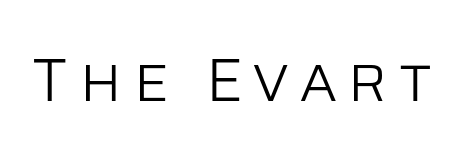
Lines of text with bare space underneath. This reads as an unemphasized weight, regular at the heaviest. Does the type have serifs? No, each stem ends abruptly. The letters stand straight up with perfectly vertical stems. Do the characters align in a grid? No, the font is proportional.
